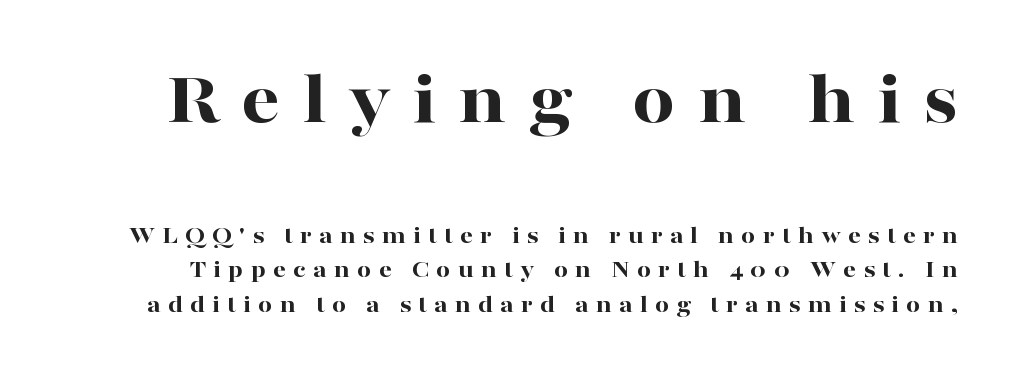
Q: Is the text bold? A: Yes.
Q: Is the text italic (slanted)? A: No, it is upright.
Q: Is the typeface a serif or a sans-serif typeface? A: Serif.
Q: Is the text underlined? A: No.
Q: Is the spacing between letters normal or unusually wide? A: Unusually wide.
Q: Is the spacing between lines tight, normal or loose? A: Normal.
Q: Which block of text is set in a larger size, the first (top) or the second (bottom)? A: The first (top) one.
Q: Width (condensed, normal, or wide)? A: Wide.
Q: Stroke contrast? A: High.
Q: x-height? A: Medium.
Q: Monospaced? A: No.
